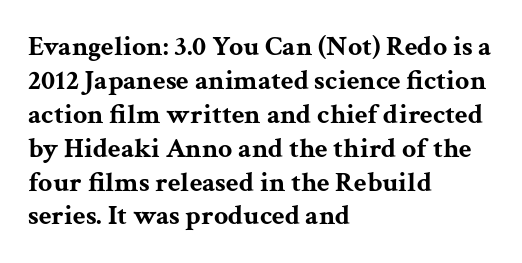
Classification — serif. Chunky letters — that's bold for sure. The baseline area is clear. Unlike italic type, these characters show no tilt at all. Default kerning and tracking; the words read as compact shapes. A typesetter would call this proportional, since set widths differ per character.
